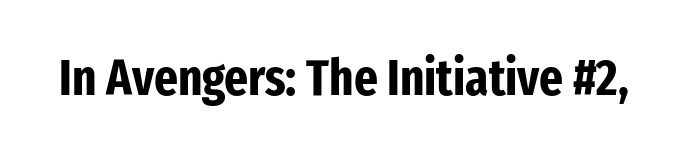
Q: Is the text bold? A: Yes.
Q: Is the text italic (slanted)? A: No, it is upright.
Q: Is the typeface a serif or a sans-serif typeface? A: Sans-serif.
Q: Is the text underlined? A: No.
Q: Is the spacing between letters normal or unusually wide? A: Normal.
Q: Width (condensed, normal, or wide)? A: Condensed.
Q: Stroke contrast? A: Low.
Q: x-height? A: Medium.
Q: Monospaced? A: No.
